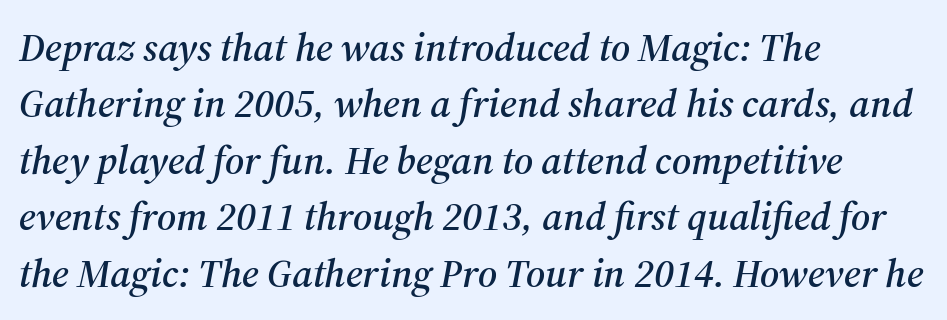
Notice how the passage keeps a crisp vertical edge on the left only. This rendering employs a face with finishing strokes, i.e., a serif. Rows of type keep a routine distance in the vertical direction. Beneath every word, the page is bare. Here the designer chose a conventional face with non-uniform glyph widths.
